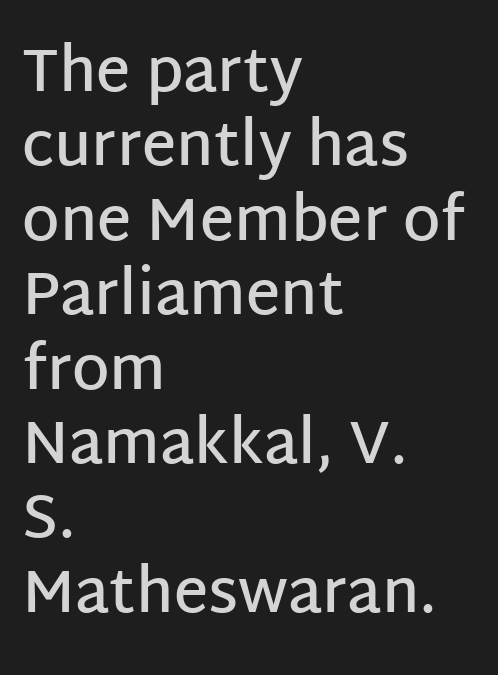
The gaps between neighbouring characters are ordinary and unremarkable. A typesetter would call this proportional, since set widths differ per character. To sum up the face: it is a sans, with no serifs. Unmarked baselines from the first word to the last. The characters look somewhat weighty, a semibold short of true bold.
